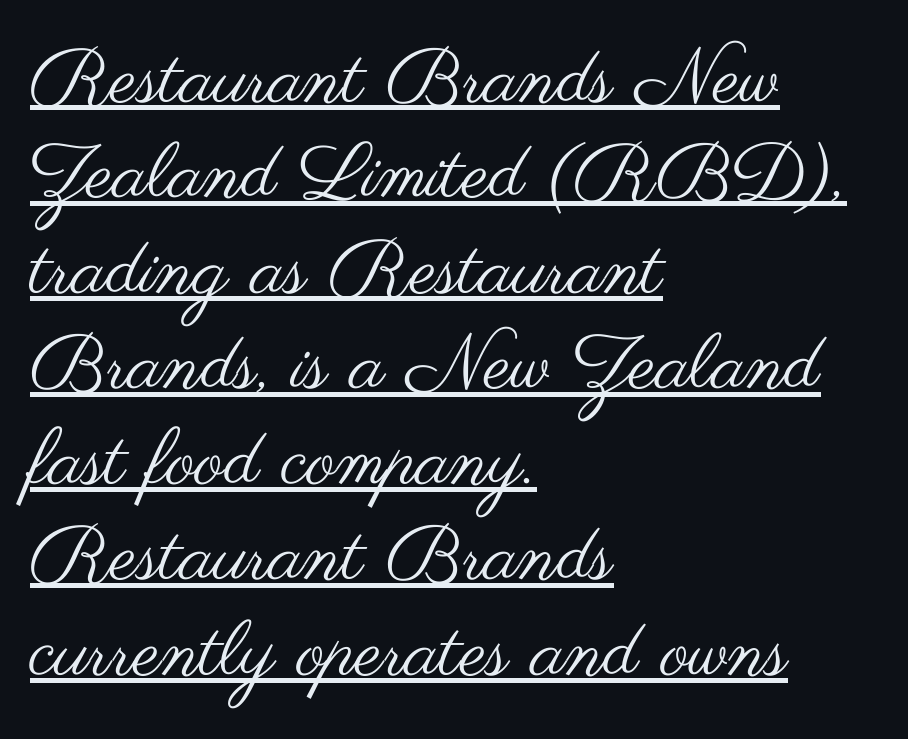
The image shows 77 px regular-weight, wide sans-serif type; set left-aligned, line spacing 1.24x, normal letter spacing, underlined; medium stroke contrast and a small x-height.
